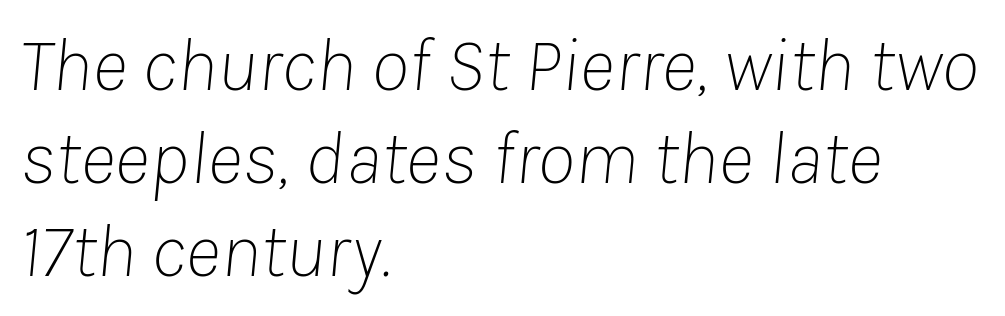
Between one letter and the next there's only the usual sliver of space. Character widths vary here, with narrow letters taking less room than wide ones. The typeface has the unassuming heft of standard copy or less. The glyphs are unaccompanied by any horizontal stroke below them. The typography opts for an oblique posture over an upright one.
